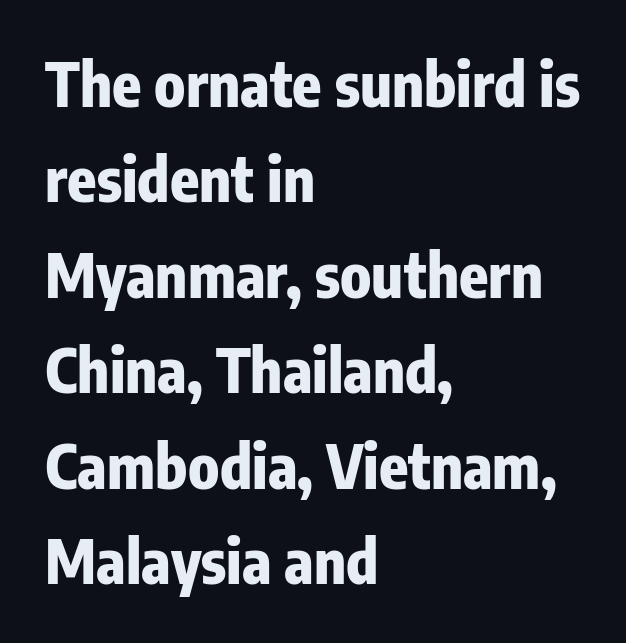
{"serif": "no", "italic": "no", "bold": "yes", "weight": "heavy", "width": "condensed", "stroke_contrast": "low", "x_height": "medium", "monospaced": "no", "underline": "no", "align": "left", "line_spacing": "normal", "line_spacing_ratio": 1.59, "letter_spacing": "normal", "letter_spacing_em": 0.0, "glyph_px": 60}
